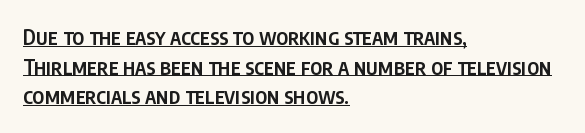
{"italic": "no", "bold": "semi", "underline": "yes", "align": "left", "line_spacing": "normal", "line_spacing_ratio": 1.41, "letter_spacing": "normal", "letter_spacing_em": 0.0, "glyph_px": 21}
